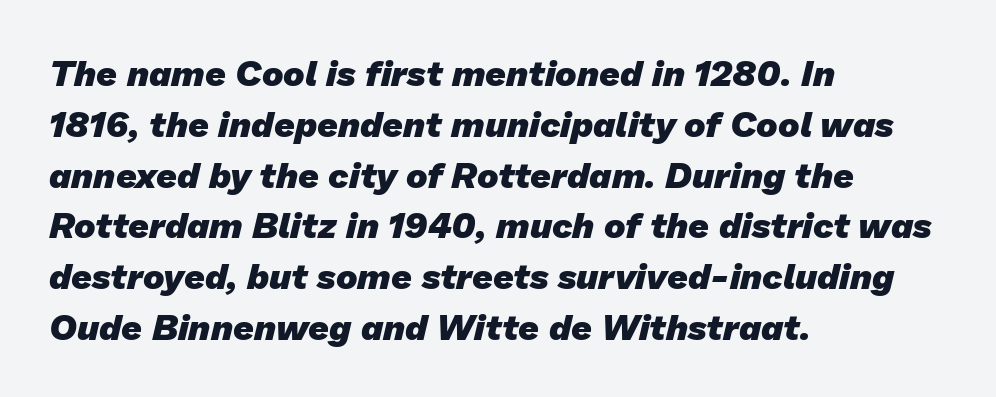
The image shows 36 px heavy sans-serif type; set left-aligned, normal line spacing (1.41x), normal letter spacing, not underlined; low stroke contrast and a medium x-height.
